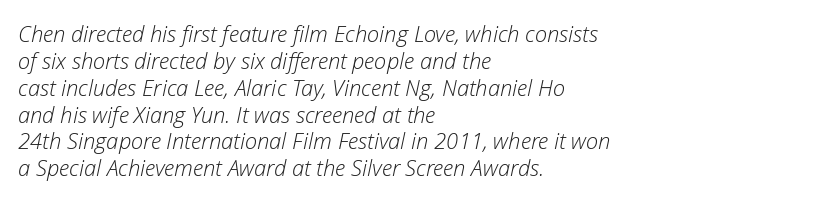
Short note: letters normally spaced. Is the stroke heavy? The answer is a plain regular-or-lighter. In CSS terms this would be text-align: left. Underline: absent. The face used here has a pronounced slope to its letters.
